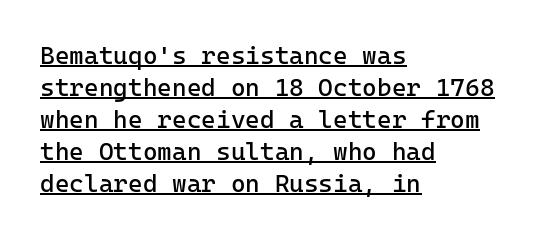
Q: Is the text bold? A: No.
Q: Is the text italic (slanted)? A: No, it is upright.
Q: Is the text underlined? A: Yes.
Q: How is the paragraph aligned? A: Left-aligned.
Q: Is the spacing between letters normal or unusually wide? A: Normal.
Q: Is the spacing between lines tight, normal or loose? A: Normal.
